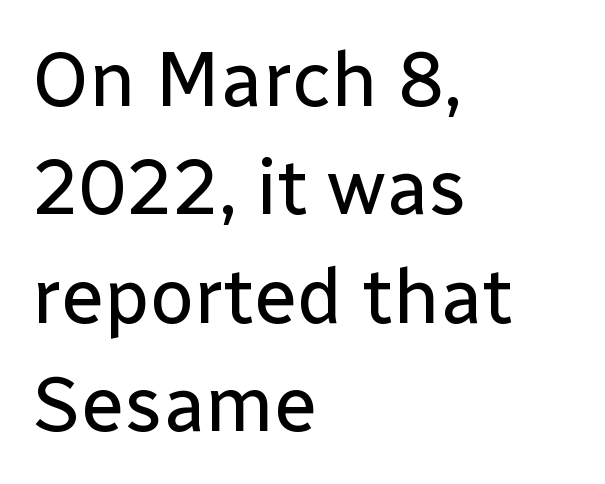
Q: Is the text bold? A: No.
Q: Is the text italic (slanted)? A: No, it is upright.
Q: Is the typeface a serif or a sans-serif typeface? A: Sans-serif.
Q: Is the text underlined? A: No.
Q: How is the paragraph aligned? A: Left-aligned.
Q: Is the spacing between letters normal or unusually wide? A: Normal.
Q: Is the spacing between lines tight, normal or loose? A: Normal.
Q: Width (condensed, normal, or wide)? A: Normal.
Q: Stroke contrast? A: Low.
Q: x-height? A: Medium.
Q: Monospaced? A: No.
